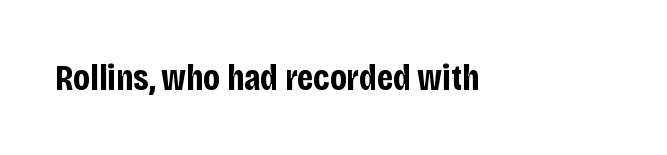
You could not count columns in this text — the font is proportionally spaced. The lettering stays uniformly vertical, giving the passage a roman look. Rule under the text: the space is simply empty. Students, note that the glyphs here touch the page at normal intervals. Stroke terminals: plain, sans-serif.
